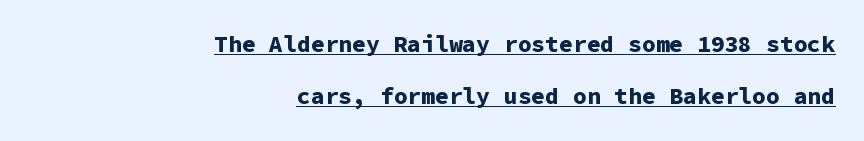
{"italic": "no", "bold": "yes", "underline": "yes", "align": "right", "line_spacing": "loose", "line_spacing_ratio": 2.27, "letter_spacing": "normal", "letter_spacing_em": 0.0, "glyph_px": 23}
